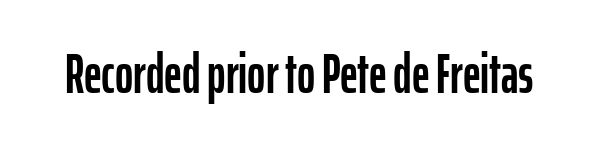
The image shows 55 px condensed sans-serif type, upright; set normal letter spacing, not underlined; low stroke contrast and a medium x-height.
